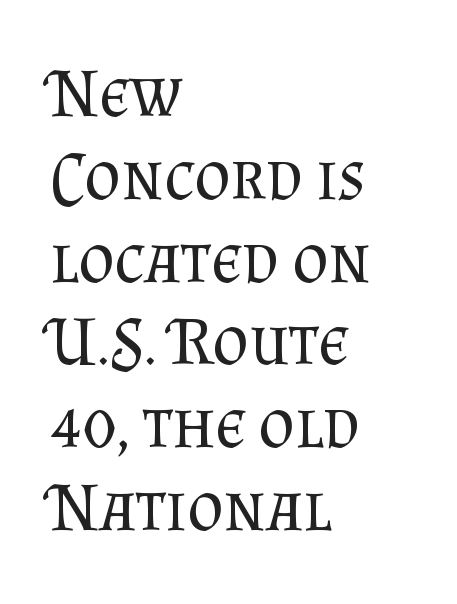
{"serif": "yes", "italic": "no", "bold": "no", "weight": "regular", "width": "normal", "stroke_contrast": "medium", "x_height": "small", "monospaced": "no", "underline": "no", "align": "left", "line_spacing_ratio": 1.2, "letter_spacing": "normal", "letter_spacing_em": 0.0, "glyph_px": 69}
